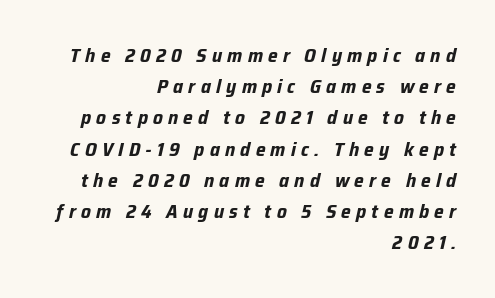
The image shows 20 px bold type, italic (leaning right); set right-aligned, normal line spacing (1.56x), unusually wide letter spacing (+0.26 em), not underlined.
